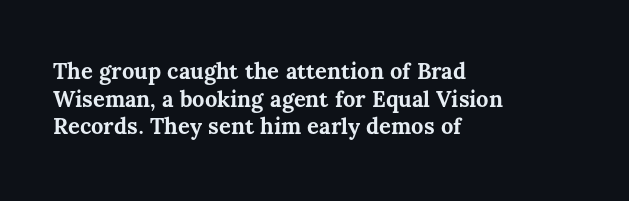
Q: Is the text bold? A: Yes.
Q: Is the text italic (slanted)? A: No, it is upright.
Q: Is the text underlined? A: No.
Q: How is the paragraph aligned? A: Left-aligned.
Q: Is the spacing between letters normal or unusually wide? A: Normal.
Q: Is the spacing between lines tight, normal or loose? A: Normal.
